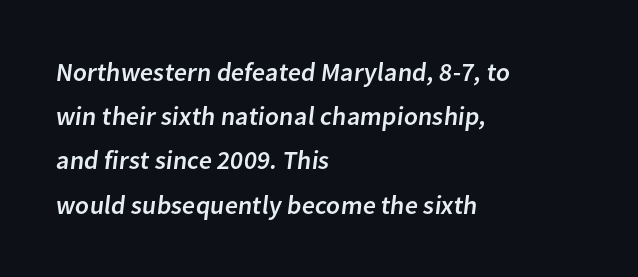
Default kerning and tracking; the words read as compact shapes. Leading: standard. Decoration check: the copy has no underline. A classic flush-left, rag-right setting is used for this passage.
